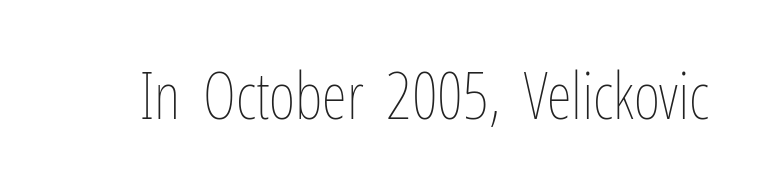
{"italic": "no", "bold": "no", "weight": "thin", "width": "condensed", "stroke_contrast": "low", "x_height": "medium", "monospaced": "no", "underline": "no", "letter_spacing": "normal", "letter_spacing_em": 0.0, "glyph_px": 64}
